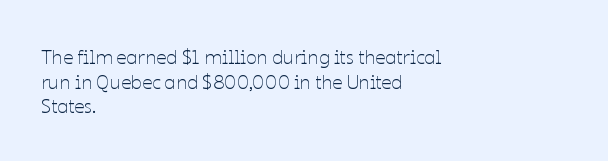
Q: Is the text bold? A: No.
Q: Is the text italic (slanted)? A: No, it is upright.
Q: Is the text underlined? A: No.
Q: How is the paragraph aligned? A: Left-aligned.
Q: Is the spacing between letters normal or unusually wide? A: Normal.
